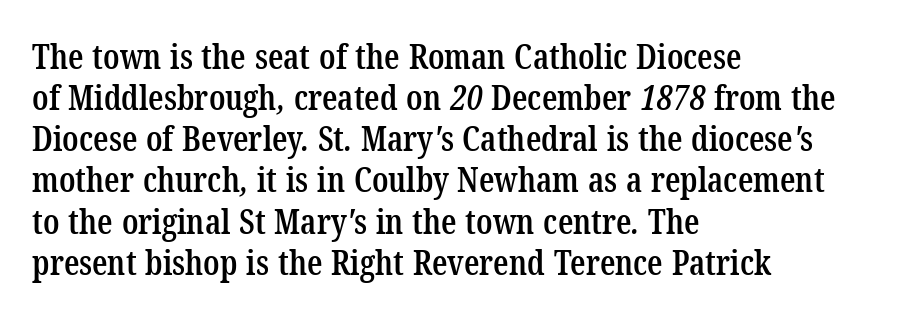
{"serif": "yes", "bold": "semi", "weight": "semibold", "width": "condensed", "stroke_contrast": "low", "x_height": "medium", "monospaced": "no", "underline": "no", "align": "left", "line_spacing_ratio": 1.21, "letter_spacing": "normal", "letter_spacing_em": 0.0, "glyph_px": 34}
